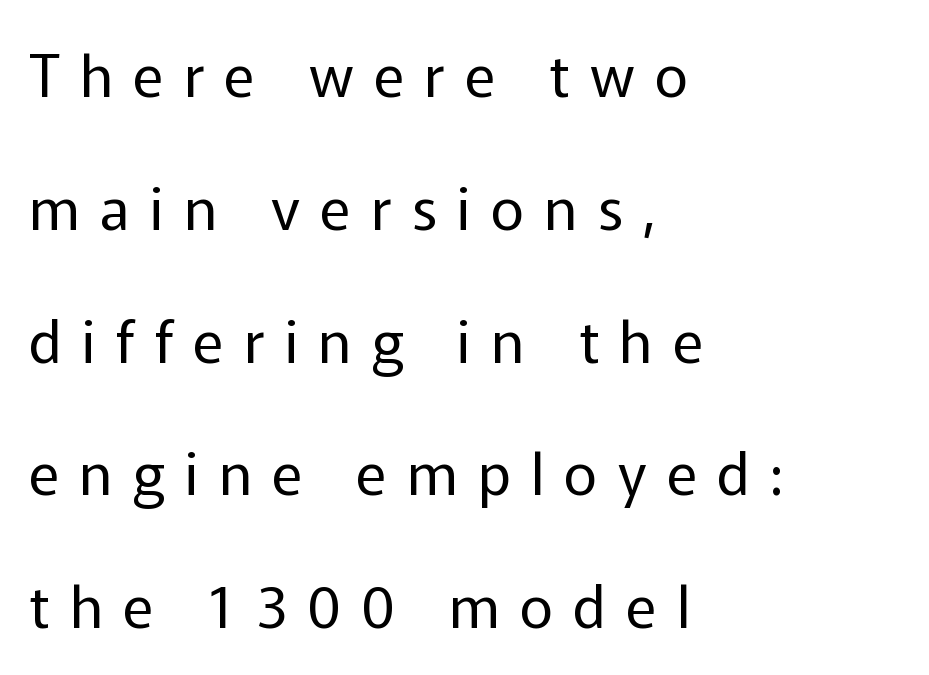
The image shows 58 px regular-weight sans-serif type, upright; set left-aligned, loose line spacing (2.29x), unusually wide letter spacing (+0.35 em), not underlined; low stroke contrast and a medium x-height.
